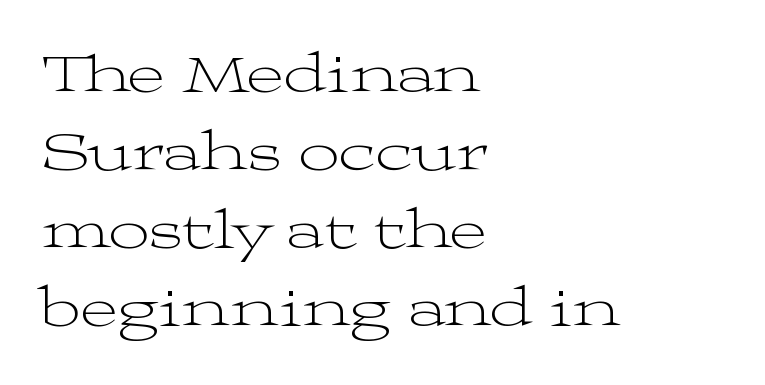
{"serif": "yes", "italic": "no", "bold": "no", "weight": "light", "width": "wide", "stroke_contrast": "medium", "x_height": "medium", "monospaced": "no", "underline": "no", "align": "left", "line_spacing": "normal", "line_spacing_ratio": 1.37, "letter_spacing": "normal", "letter_spacing_em": 0.0, "glyph_px": 57}
